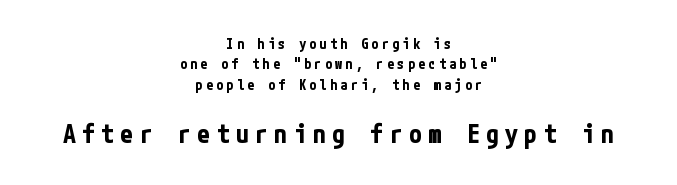
Q: Is the text bold? A: Yes.
Q: Is the text italic (slanted)? A: No, it is upright.
Q: Is the text underlined? A: No.
Q: How is the paragraph aligned? A: Centered.
Q: Is the spacing between letters normal or unusually wide? A: Unusually wide.
Q: Is the spacing between lines tight, normal or loose? A: Normal.
Q: Which block of text is set in a larger size, the first (top) or the second (bottom)? A: The second (bottom) one.
